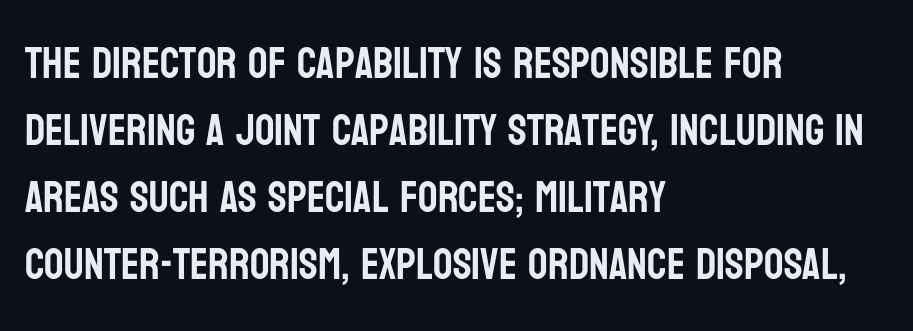
The image shows 43 px condensed sans-serif type, upright; set left-aligned, normal line spacing (1.56x), normal letter spacing, not underlined; low stroke contrast and a large x-height.
